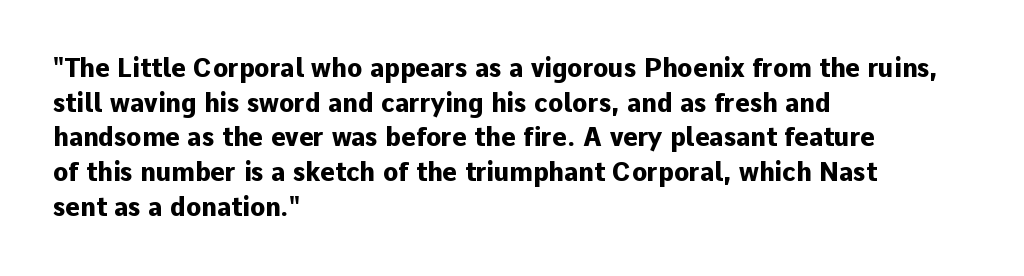
{"italic": "no", "bold": "yes", "underline": "no", "align": "left", "line_spacing": "normal", "line_spacing_ratio": 1.39, "letter_spacing": "normal", "letter_spacing_em": 0.0, "glyph_px": 25}
